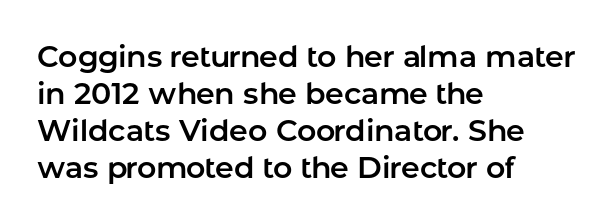
{"serif": "no", "italic": "no", "width": "normal", "stroke_contrast": "low", "x_height": "medium", "monospaced": "no", "underline": "no", "align": "left", "line_spacing_ratio": 1.23, "letter_spacing": "normal", "letter_spacing_em": 0.0, "glyph_px": 30}
